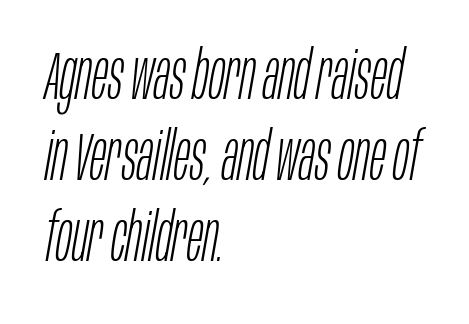
The image shows 67 px light, condensed type, italic (leaning right); set left-aligned, line spacing 1.21x, normal letter spacing, not underlined; low stroke contrast and a large x-height.
